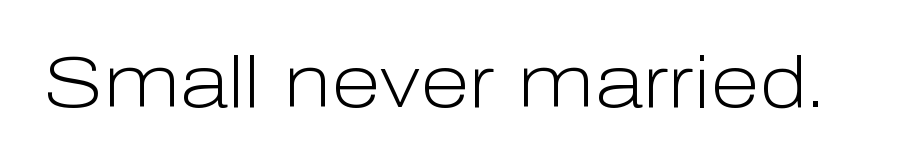
Bare-footed words on every line. Proportional: the letters do not fall into vertical columns. These lines keep a tight, regular rhythm from letter to letter. Compared with a typical body face, this is equally light or lighter still. The letters stand straight up with perfectly vertical stems.
